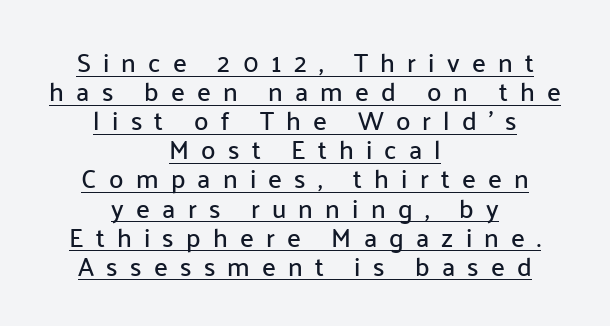
The image shows 26 px text type, upright; set centered, tight line spacing (1.12x), unusually wide letter spacing (+0.47 em), underlined.
